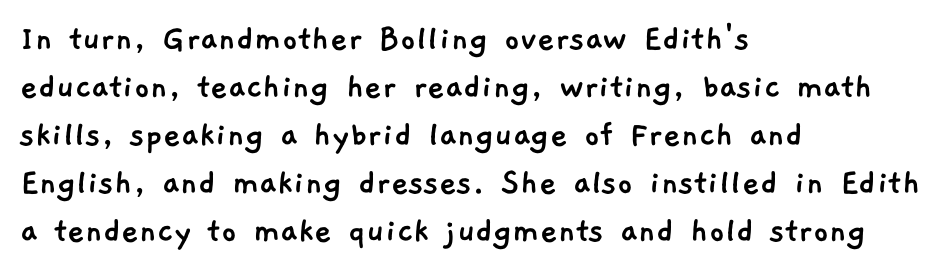
The image shows 38 px sans-serif type; set left-aligned, normal line spacing (1.26x), normal letter spacing, not underlined; low stroke contrast and a medium x-height.
